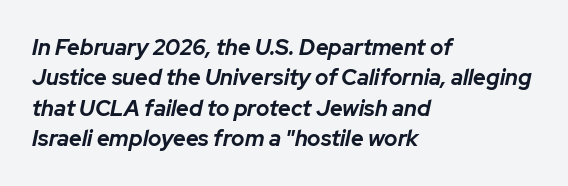
The image shows 22 px bold type, italic (leaning right); set left-aligned, normal line spacing (1.38x), normal letter spacing, not underlined.
